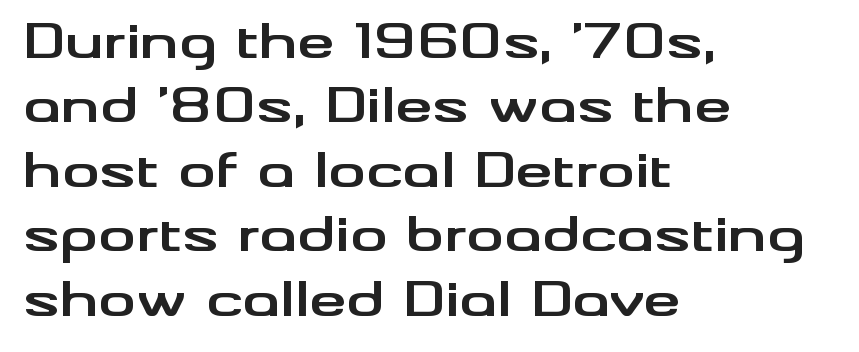
Is this a sans? Yes — the strokes have no serifs. Notice how the passage keeps a crisp vertical edge on the left only. These lines were composed using upright roman letters. The baseline area is clear.
